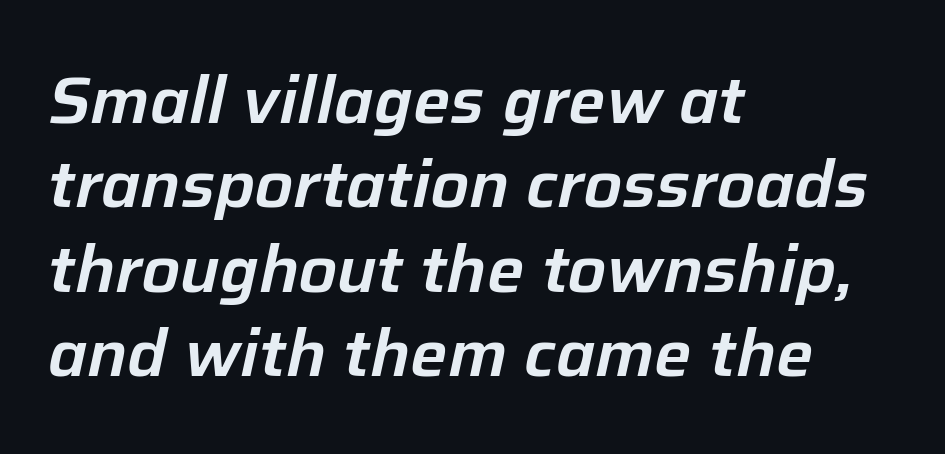
In terms of letterspacing, this is plain default setting. This is oblique type, the kind used for emphasis or titles. The letters advance in unequal steps, a hallmark of proportional type. Evenly set lines give the paragraph a standard silhouette.
